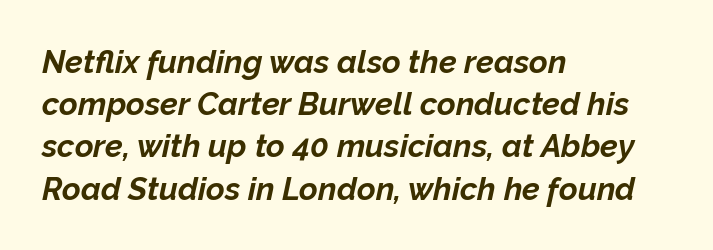
The image shows 32 px bold type, italic (leaning right); set left-aligned, normal line spacing (1.32x), normal letter spacing, not underlined; low stroke contrast and a medium x-height.
